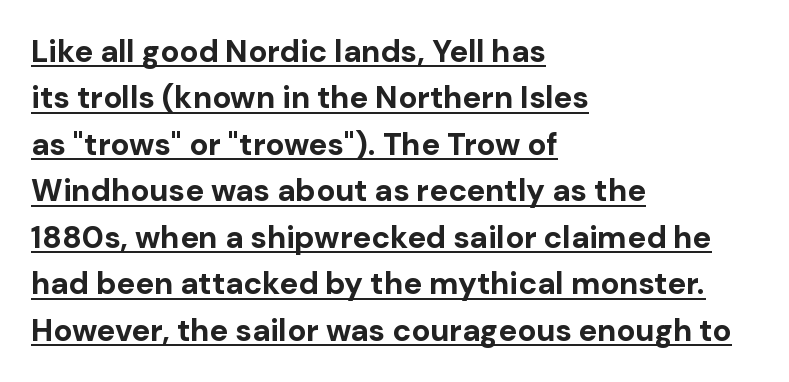
It's the straight-up-and-down kind of type. Decoration check: the copy is underlined. The characters look thick and weighty, a clear bold. No feet cap the strokes, marking this as sans-serif type. Character widths vary here, with narrow letters taking less room than wide ones.
